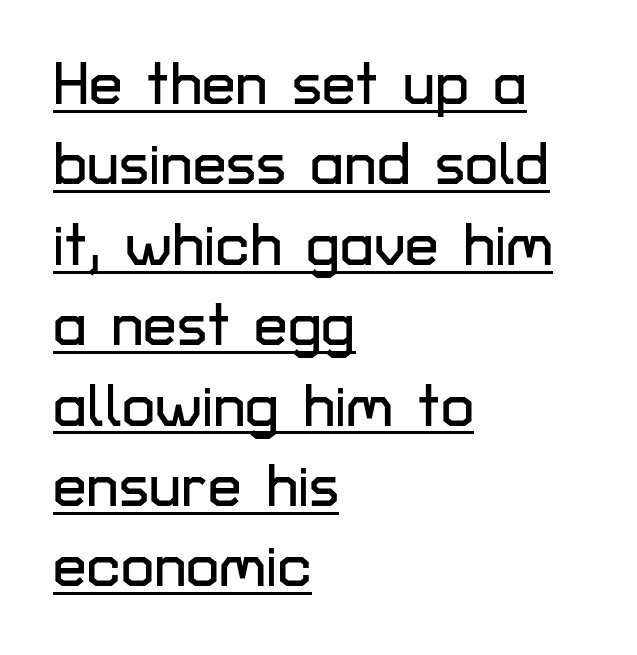
{"serif": "no", "italic": "no", "width": "normal", "stroke_contrast": "low", "x_height": "medium", "monospaced": "no", "underline": "yes", "align": "left", "line_spacing": "normal", "line_spacing_ratio": 1.34, "letter_spacing": "normal", "letter_spacing_em": 0.0, "glyph_px": 60}
